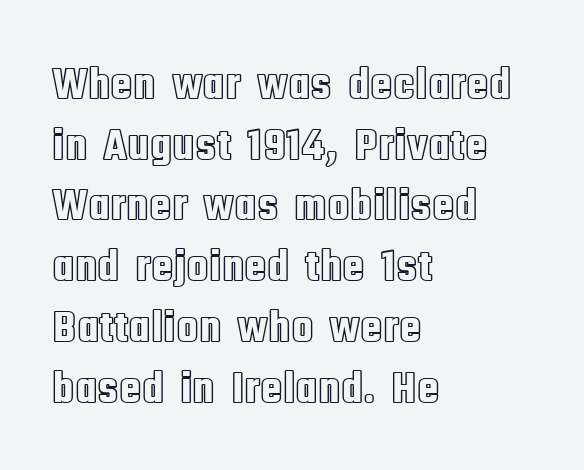
The image shows 46 px condensed type, upright; set left-aligned, normal line spacing (1.32x), normal letter spacing, not underlined; a large x-height.
